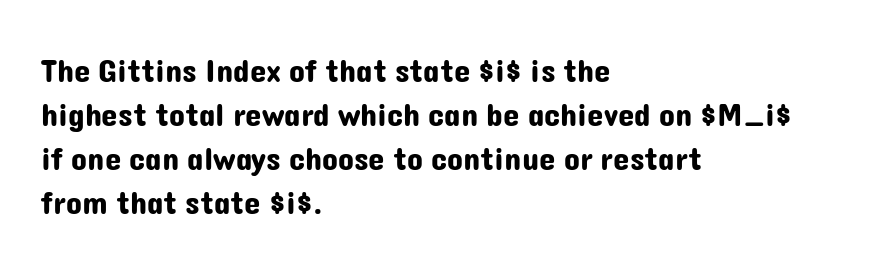
The image shows 33 px sans-serif type, upright; set left-aligned, normal line spacing (1.33x), normal letter spacing, not underlined; low stroke contrast and a medium x-height.
